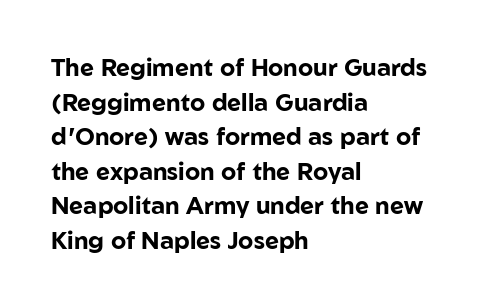
Q: Is the text bold? A: Yes.
Q: Is the text italic (slanted)? A: No, it is upright.
Q: Is the text underlined? A: No.
Q: How is the paragraph aligned? A: Left-aligned.
Q: Is the spacing between letters normal or unusually wide? A: Normal.
Q: Is the spacing between lines tight, normal or loose? A: Normal.
